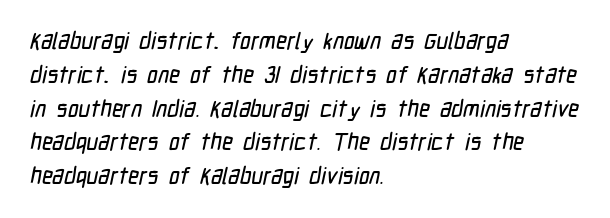
These lines are set flush left with a ragged right edge. The baseline area is clear. If you measured baseline to baseline, you'd find a middling distance. Observe the ordinary spacing: letters are neighbours, not strangers.
